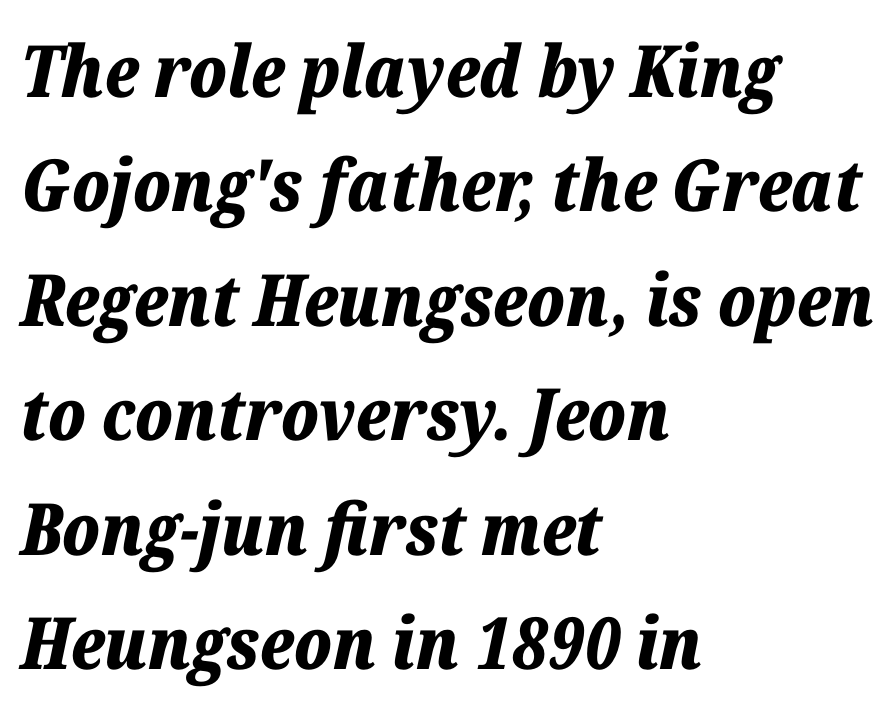
The typography opts for an oblique posture over an upright one. A typesetter would call this zero additional tracking. Baseline-to-baseline distance is the conventional proportion of letter height. The paragraph shown leans on its left margin. Each glyph is drawn with heavy, bold strokes. The passage shown is not underscored anywhere.
